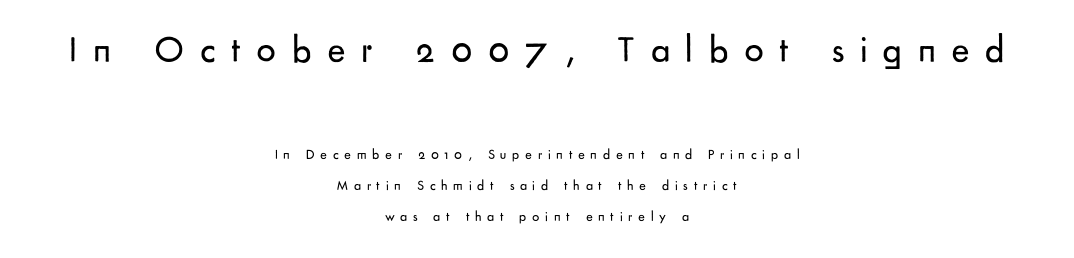
The specimen reads as upright at a glance. The baseline area is clear. Do the characters align in a grid? No, the font is proportional. Unlike a traditional serif, this face leaves its strokes unadorned.
